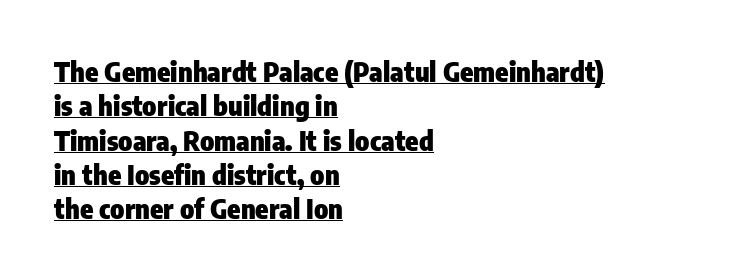
{"italic": "no", "bold": "yes", "underline": "yes", "align": "left", "line_spacing": "normal", "line_spacing_ratio": 1.27, "letter_spacing": "normal", "letter_spacing_em": 0.0, "glyph_px": 27}
